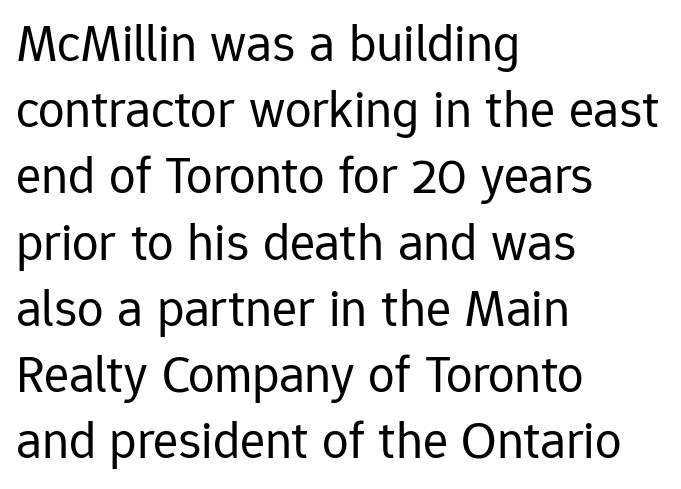
{"serif": "no", "italic": "no", "bold": "no", "weight": "regular", "width": "normal", "stroke_contrast": "low", "x_height": "medium", "monospaced": "no", "underline": "no", "align": "left", "line_spacing": "normal", "line_spacing_ratio": 1.25, "letter_spacing": "normal", "letter_spacing_em": 0.0, "glyph_px": 53}
